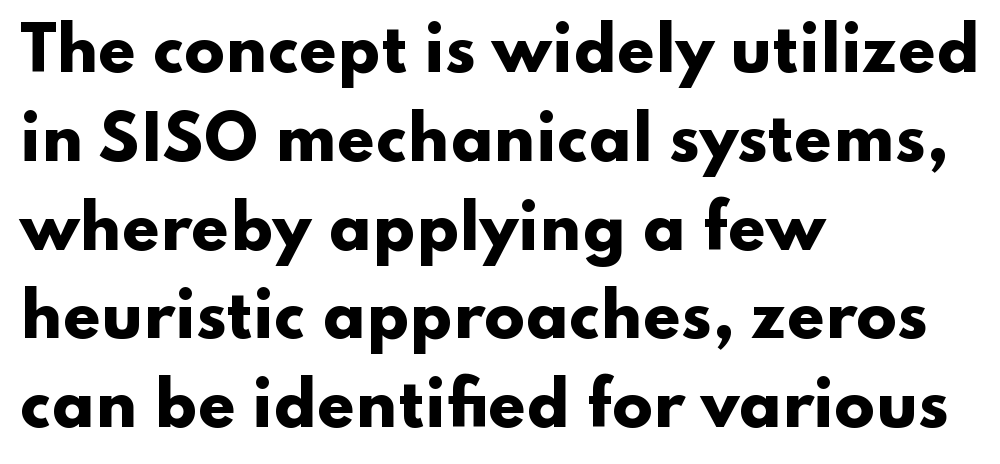
The image shows 60 px heavy, wide sans-serif type, upright; set left-aligned, normal line spacing (1.48x), normal letter spacing, not underlined; low stroke contrast and a small x-height.
